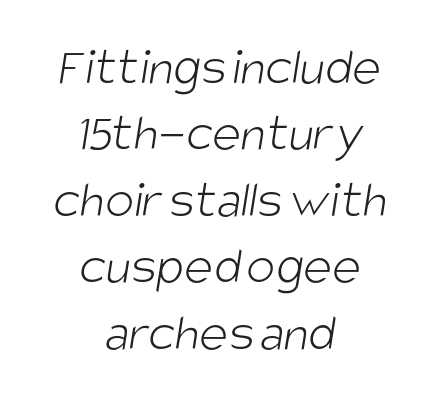
The image shows 54 px light, condensed sans-serif type; set centered, line spacing 1.23x, normal letter spacing, not underlined; low stroke contrast and a large x-height.
